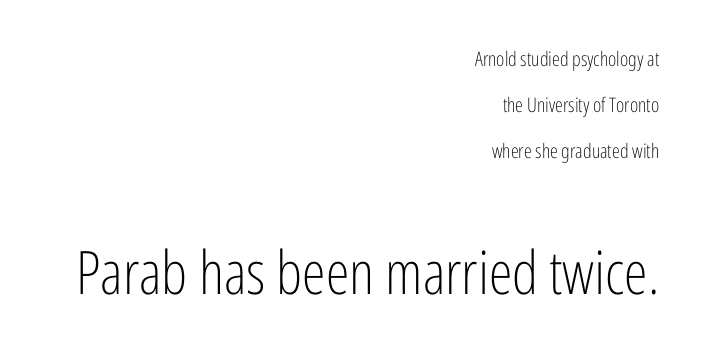
Does the leading feel generous? Absolutely, it's lavish. Regarding serifs, this sample does without them. The rendering keeps characters at their native spacing. Varying glyph widths throughout — classic text-font behaviour. Clear beneath every line of the passage.
